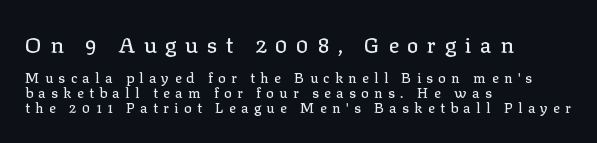
Q: Is the text italic (slanted)? A: No, it is upright.
Q: Is the text underlined? A: No.
Q: How is the paragraph aligned? A: Left-aligned.
Q: Is the spacing between letters normal or unusually wide? A: Unusually wide.
Q: Is the spacing between lines tight, normal or loose? A: Tight.
Q: Which block of text is set in a larger size, the first (top) or the second (bottom)? A: The first (top) one.
